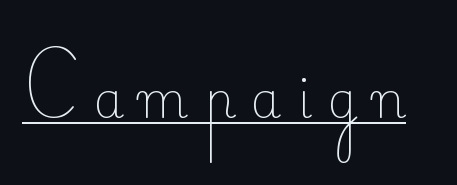
Classification — serif. The font's upright variant was chosen for this text. Someone cranked the tracking dial way up on this one. The typesetting does not lean heavy: it is not bold. The letters advance in unequal steps, a hallmark of proportional type. The face used here appears with an underline applied.
